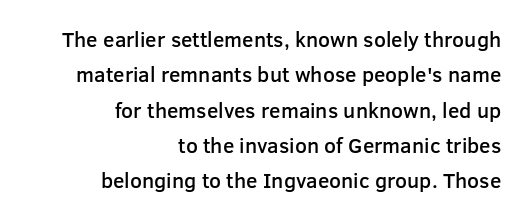
How would I describe the line gaps? Plain and ordinary. Characters follow at the spacing the type designer built in. In terms of posture, this sample is upright. Underlining? Definitely not there.
